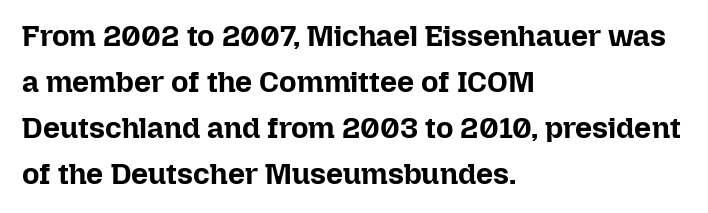
Summary of weight: heavy, a full bold. This block has exactly the height ordinary leading produces. The passage shown is typed in a proportional face where columns would drift. Here the glyphs are tracked normally, forming tight word shapes.
